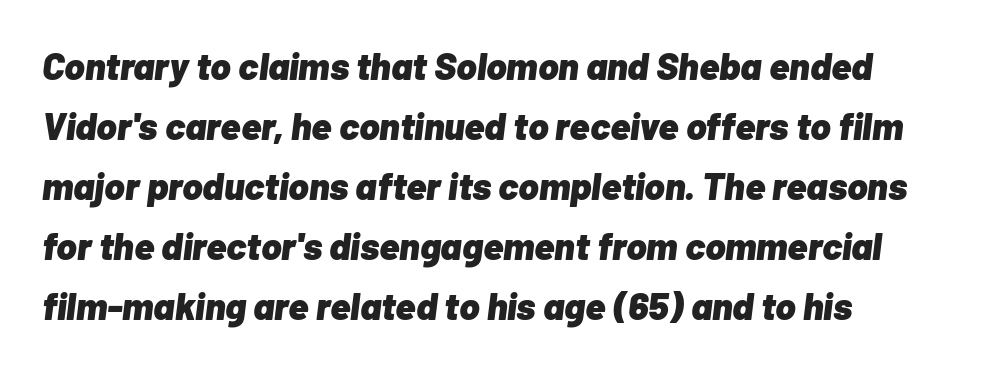
{"italic": "yes", "lean": "right", "slant_degrees": 7, "bold": "yes", "weight": "heavy", "width": "normal", "stroke_contrast": "low", "x_height": "medium", "monospaced": "no", "underline": "no", "align": "left", "line_spacing": "normal", "line_spacing_ratio": 1.58, "letter_spacing": "normal", "letter_spacing_em": 0.0, "glyph_px": 38}
